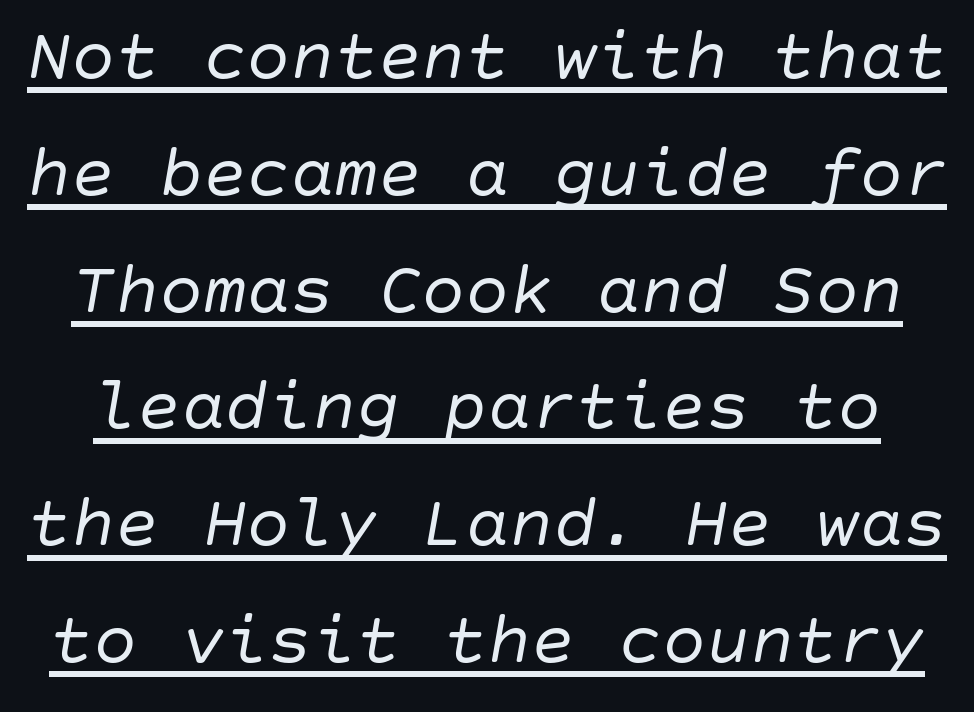
The image shows 73 px regular-weight type, italic (leaning right); set normal line spacing (1.6x), normal letter spacing, underlined; low stroke contrast and a large x-height.
